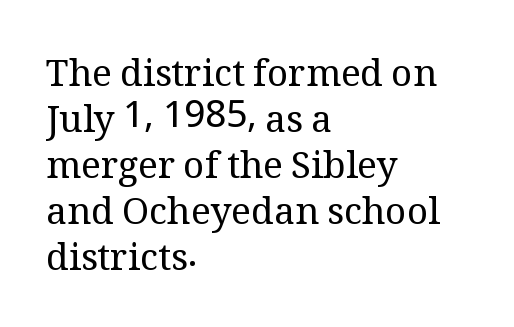
Q: Is the text bold? A: No.
Q: Is the text italic (slanted)? A: No, it is upright.
Q: Is the typeface a serif or a sans-serif typeface? A: Serif.
Q: Is the text underlined? A: No.
Q: How is the paragraph aligned? A: Left-aligned.
Q: Is the spacing between letters normal or unusually wide? A: Normal.
Q: Width (condensed, normal, or wide)? A: Normal.
Q: Stroke contrast? A: Medium.
Q: x-height? A: Medium.
Q: Monospaced? A: No.
